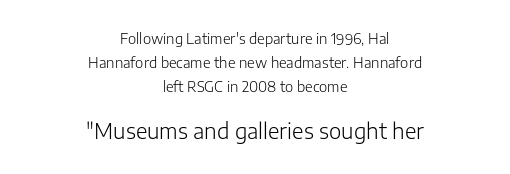
{"italic": "no", "bold": "no", "underline": "no", "align": "center", "line_spacing": "normal", "line_spacing_ratio": 1.7, "letter_spacing": "normal", "letter_spacing_em": 0.0, "larger_block": "second", "size_ratio": 1.5, "glyph_px": 21}
